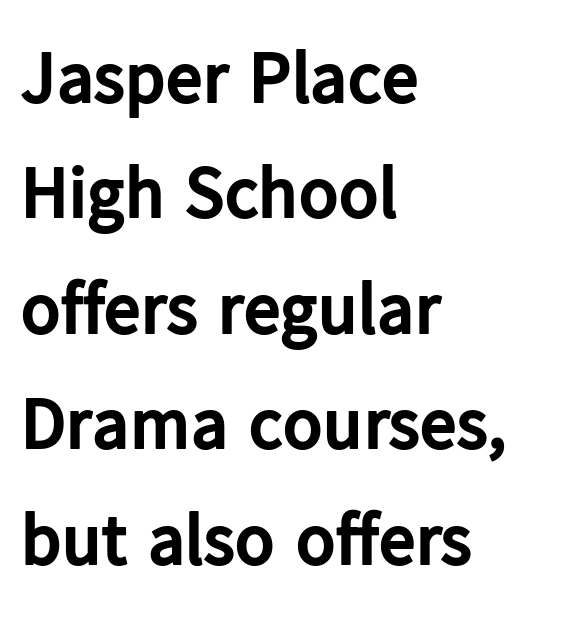
The image shows 74 px bold sans-serif type, upright; set left-aligned, normal line spacing (1.56x), normal letter spacing, not underlined; low stroke contrast and a medium x-height.
